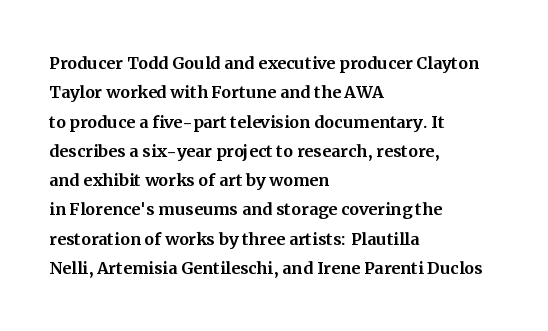
{"italic": "no", "underline": "no", "align": "left", "line_spacing": "normal", "line_spacing_ratio": 1.33, "letter_spacing": "normal", "letter_spacing_em": 0.0, "glyph_px": 22}
